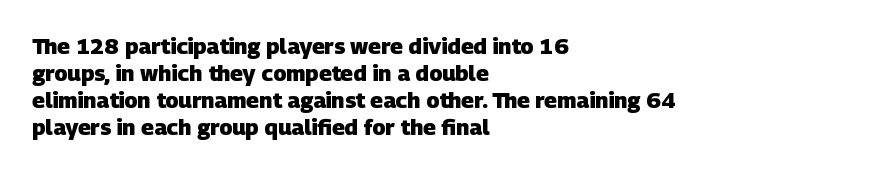
Q: Is the text bold? A: Yes.
Q: Is the text underlined? A: No.
Q: How is the paragraph aligned? A: Left-aligned.
Q: Is the spacing between letters normal or unusually wide? A: Normal.
